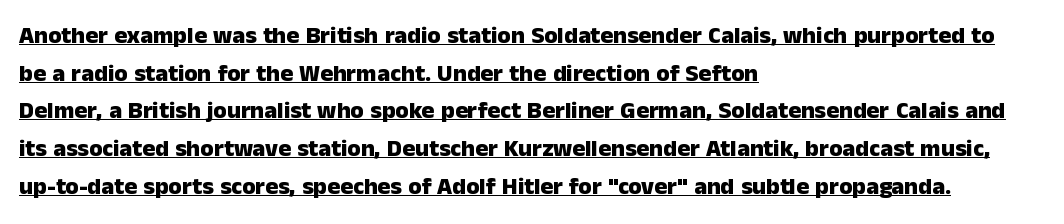
The image shows 24 px bold type, upright; set left-aligned, normal line spacing (1.57x), normal letter spacing, underlined.
